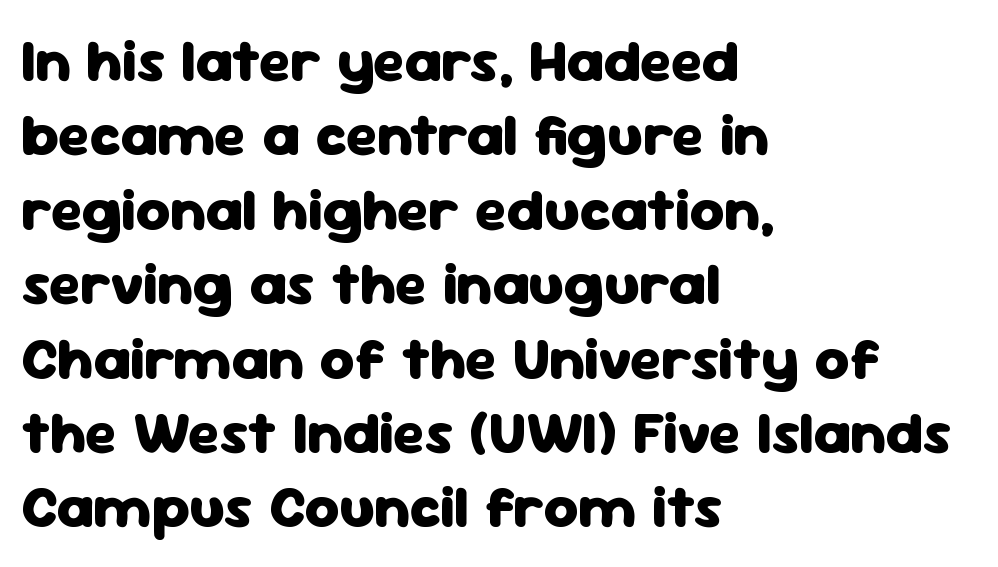
{"serif": "no", "italic": "no", "bold": "yes", "weight": "heavy", "width": "normal", "stroke_contrast": "low", "x_height": "medium", "monospaced": "no", "underline": "no", "align": "left", "line_spacing_ratio": 1.24, "letter_spacing": "normal", "letter_spacing_em": 0.0, "glyph_px": 60}
